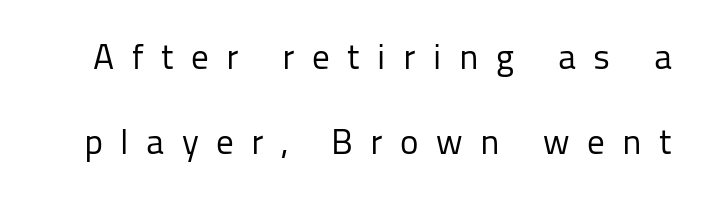
The image shows 35 px regular-weight sans-serif type, upright; set loose line spacing (2.42x), unusually wide letter spacing (+0.5 em), not underlined; low stroke contrast and a medium x-height.
